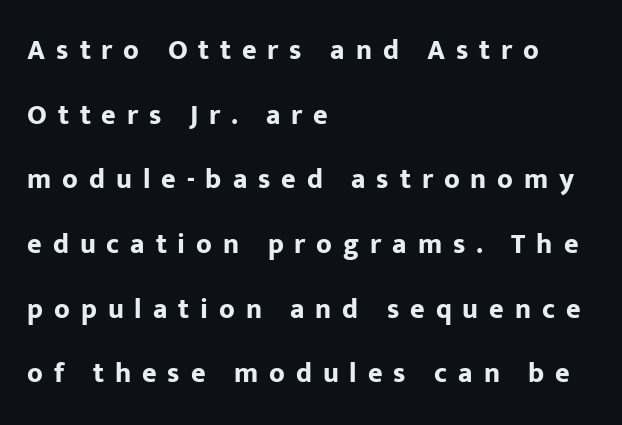
Q: Is the text bold? A: Yes.
Q: Is the text italic (slanted)? A: No, it is upright.
Q: Is the typeface a serif or a sans-serif typeface? A: Sans-serif.
Q: Is the text underlined? A: No.
Q: How is the paragraph aligned? A: Left-aligned.
Q: Is the spacing between letters normal or unusually wide? A: Unusually wide.
Q: Is the spacing between lines tight, normal or loose? A: Loose.
Q: Width (condensed, normal, or wide)? A: Normal.
Q: Stroke contrast? A: Low.
Q: x-height? A: Medium.
Q: Monospaced? A: No.
